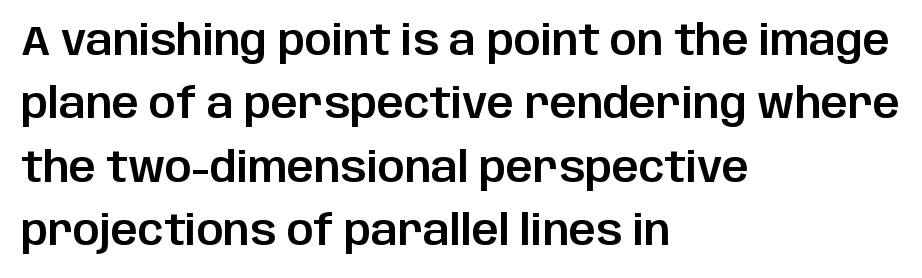
{"serif": "no", "italic": "no", "width": "normal", "stroke_contrast": "low", "x_height": "large", "monospaced": "no", "underline": "no", "align": "left", "line_spacing": "normal", "line_spacing_ratio": 1.51, "letter_spacing": "normal", "letter_spacing_em": 0.0, "glyph_px": 42}
